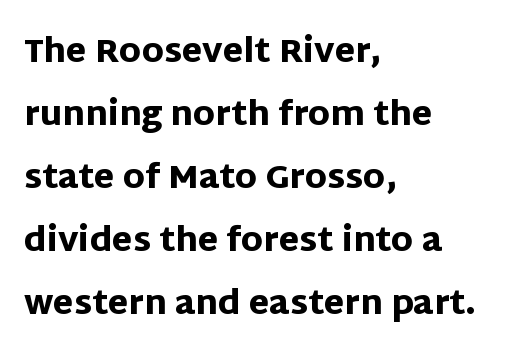
The image shows 33 px heavy sans-serif type, upright; set left-aligned, loose line spacing (1.91x), normal letter spacing, not underlined; low stroke contrast and a large x-height.
